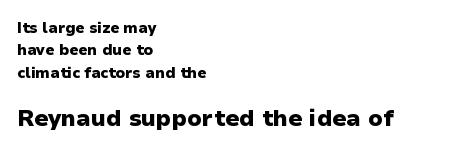
{"italic": "no", "bold": "yes", "underline": "no", "align": "left", "line_spacing": "normal", "line_spacing_ratio": 1.49, "letter_spacing": "normal", "letter_spacing_em": 0.0, "larger_block": "second", "size_ratio": 1.53, "glyph_px": 23}
